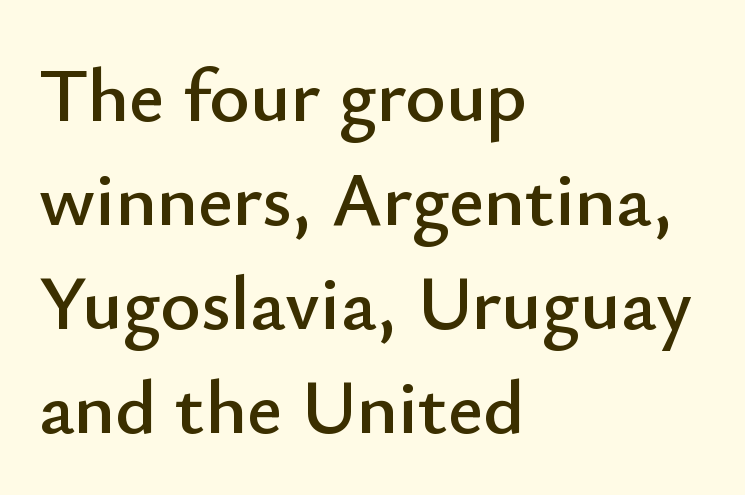
{"serif": "no", "italic": "no", "width": "normal", "stroke_contrast": "low", "x_height": "small", "monospaced": "no", "underline": "no", "align": "left", "line_spacing": "normal", "line_spacing_ratio": 1.35, "letter_spacing": "normal", "letter_spacing_em": 0.0, "glyph_px": 77}
